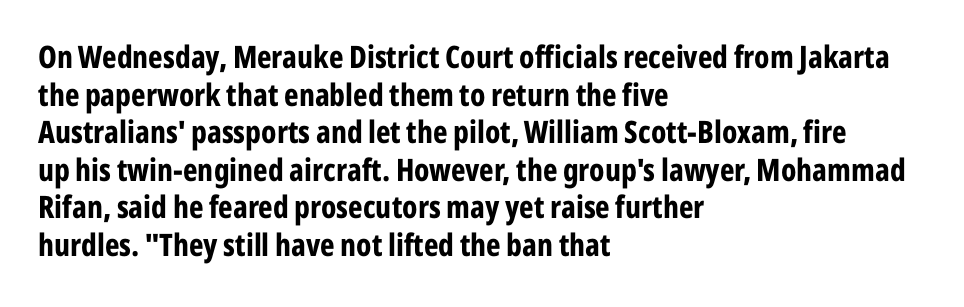
Q: Is the text bold? A: Yes.
Q: Is the text italic (slanted)? A: No, it is upright.
Q: Is the typeface a serif or a sans-serif typeface? A: Sans-serif.
Q: Is the text underlined? A: No.
Q: How is the paragraph aligned? A: Left-aligned.
Q: Is the spacing between letters normal or unusually wide? A: Normal.
Q: Width (condensed, normal, or wide)? A: Condensed.
Q: Stroke contrast? A: Low.
Q: x-height? A: Medium.
Q: Monospaced? A: No.
